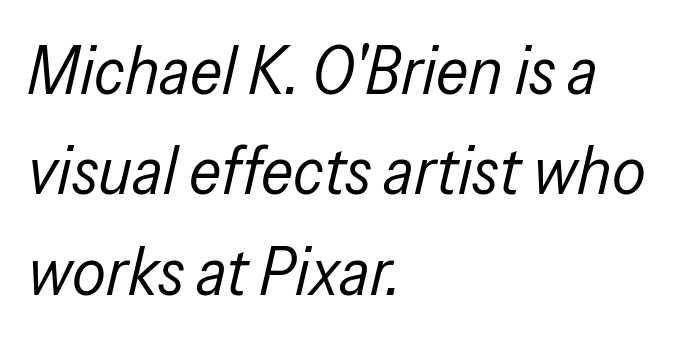
Q: Is the text bold? A: No.
Q: Is the text italic (slanted)? A: Yes, it leans right by about 13 degrees.
Q: Is the text underlined? A: No.
Q: How is the paragraph aligned? A: Left-aligned.
Q: Is the spacing between letters normal or unusually wide? A: Normal.
Q: Is the spacing between lines tight, normal or loose? A: Normal.
Q: Width (condensed, normal, or wide)? A: Condensed.
Q: Stroke contrast? A: Low.
Q: x-height? A: Medium.
Q: Monospaced? A: No.
